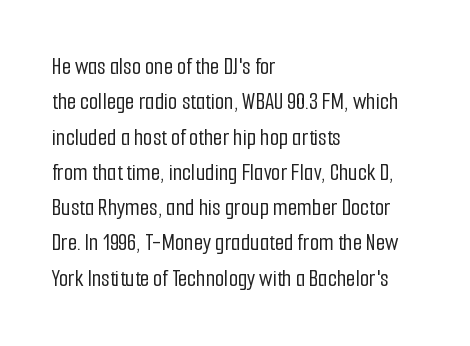
The passage shown stacks its lines at a standard gap. No extra tracking has been applied to these lines. Compared with a centered layout, this one pins lines to the left instead. The area under the type is left untouched. When letters stand straight like this, we call the style roman or upright.
